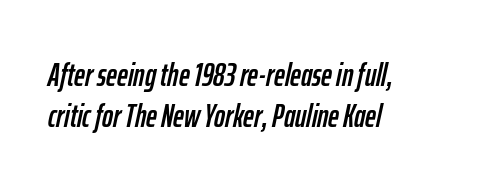
{"italic": "yes", "lean": "right", "slant_degrees": 12, "width": "condensed", "stroke_contrast": "low", "x_height": "medium", "monospaced": "no", "underline": "no", "align": "left", "line_spacing_ratio": 1.23, "letter_spacing": "normal", "letter_spacing_em": 0.0, "glyph_px": 33}
